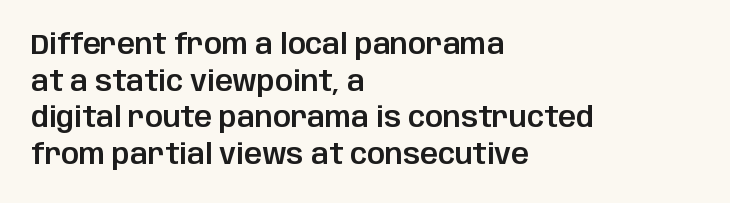
{"serif": "no", "italic": "no", "width": "normal", "stroke_contrast": "low", "x_height": "large", "monospaced": "no", "underline": "no", "align": "left", "line_spacing": "normal", "line_spacing_ratio": 1.31, "letter_spacing": "normal", "letter_spacing_em": 0.0, "glyph_px": 28}
